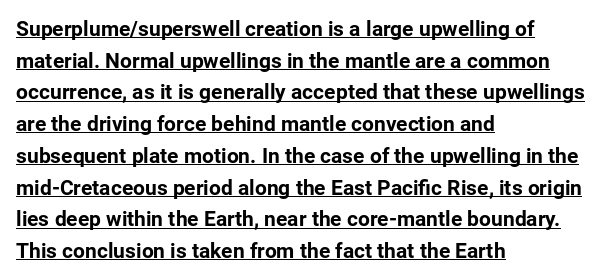
The image shows 21 px bold type, upright; set left-aligned, normal line spacing (1.51x), normal letter spacing, underlined.
